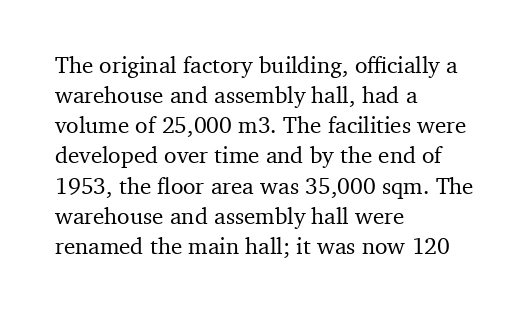
The ragged edge is on the right, which tells us the setting is flush left. What's the leading like? Ordinary, nothing unusual. Posture: straight, roman, zero tilt. The face used here is rendered with its standard letterfit. Letters rest on an invisible, unmarked baseline.
